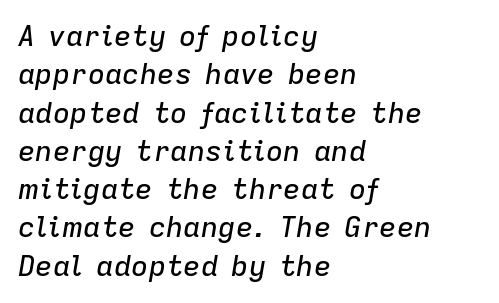
{"italic": "yes", "lean": "right", "slant_degrees": 9, "width": "normal", "stroke_contrast": "low", "x_height": "medium", "monospaced": "no", "underline": "no", "align": "left", "line_spacing": "normal", "line_spacing_ratio": 1.32, "letter_spacing": "normal", "letter_spacing_em": 0.0, "glyph_px": 29}
